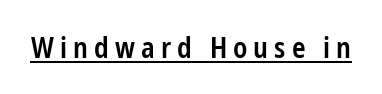
The image shows 29 px semibold, condensed sans-serif type, upright; set unusually wide letter spacing (+0.21 em), underlined; low stroke contrast and a medium x-height.
